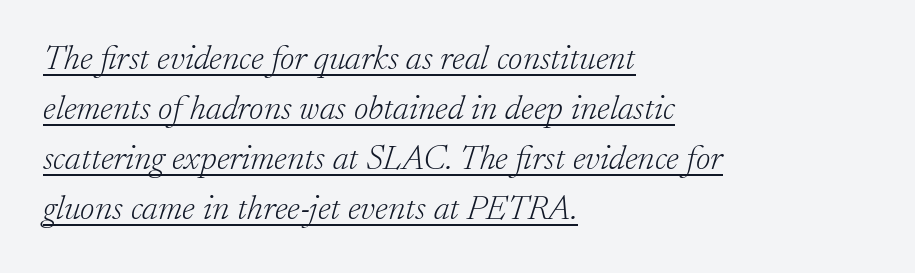
{"serif": "yes", "italic": "yes", "lean": "right", "slant_degrees": 17, "bold": "no", "weight": "light", "width": "normal", "stroke_contrast": "low", "x_height": "small", "monospaced": "no", "underline": "yes", "align": "left", "line_spacing": "normal", "line_spacing_ratio": 1.43, "letter_spacing": "normal", "letter_spacing_em": 0.0, "glyph_px": 35}
